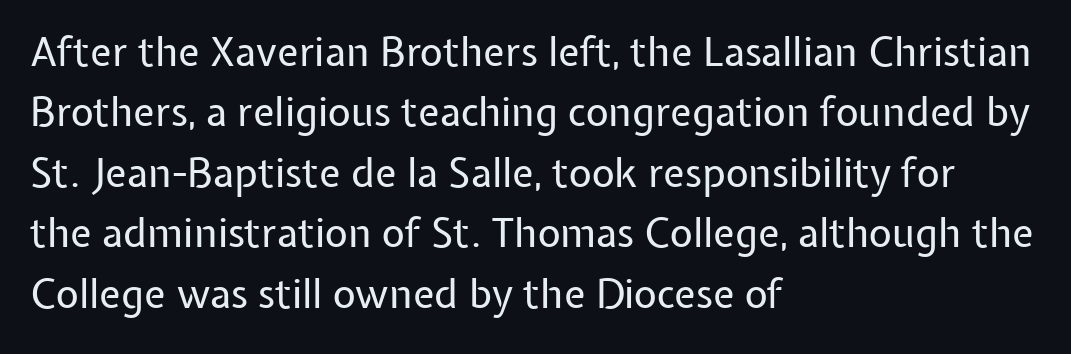
Q: Is the text bold? A: No.
Q: Is the text italic (slanted)? A: No, it is upright.
Q: Is the typeface a serif or a sans-serif typeface? A: Sans-serif.
Q: Is the text underlined? A: No.
Q: How is the paragraph aligned? A: Left-aligned.
Q: Is the spacing between letters normal or unusually wide? A: Normal.
Q: Is the spacing between lines tight, normal or loose? A: Normal.
Q: Width (condensed, normal, or wide)? A: Normal.
Q: Stroke contrast? A: Low.
Q: x-height? A: Medium.
Q: Monospaced? A: No.
